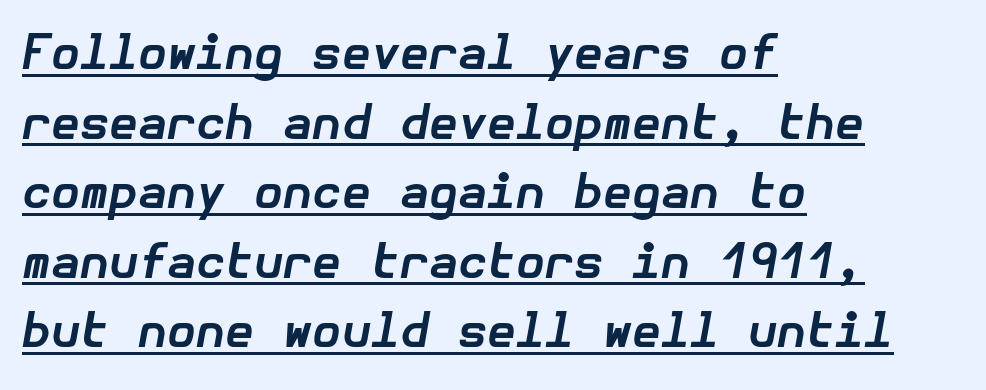
The passage shown is emphatically bold. Italic: yes, the glyphs are oblique. Notice how descenders clear the ascenders below comfortably — that's standard leading. This rendering features underlined lettering.
